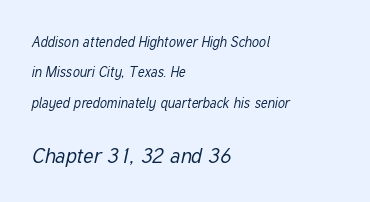
The font is comparable to plain body text, perhaps lighter. How would I describe the line gaps? Wide and relaxed. Left-aligned paragraph, ragged on the right. Tall strokes in this sample are angled rather than plumb.
